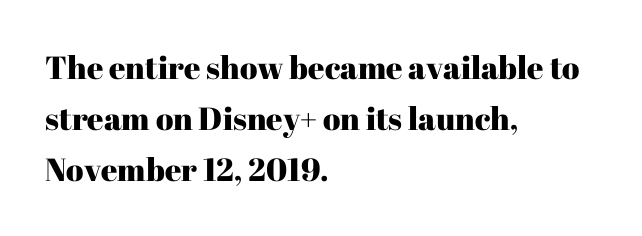
{"serif": "yes", "italic": "no", "width": "normal", "stroke_contrast": "high", "x_height": "medium", "monospaced": "no", "underline": "no", "align": "left", "line_spacing": "normal", "line_spacing_ratio": 1.59, "letter_spacing": "normal", "letter_spacing_em": 0.0, "glyph_px": 32}
